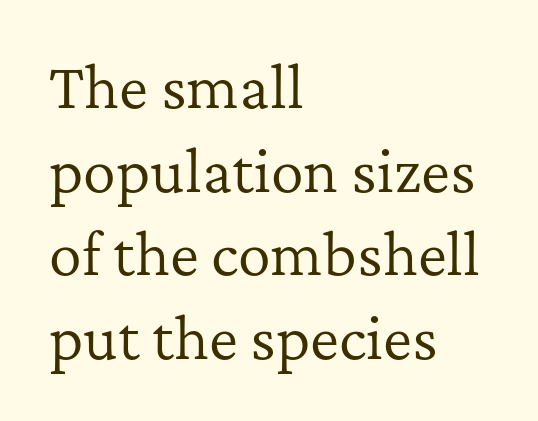
Q: Is the text bold? A: No.
Q: Is the text italic (slanted)? A: No, it is upright.
Q: Is the typeface a serif or a sans-serif typeface? A: Serif.
Q: Is the text underlined? A: No.
Q: How is the paragraph aligned? A: Left-aligned.
Q: Is the spacing between letters normal or unusually wide? A: Normal.
Q: Is the spacing between lines tight, normal or loose? A: Normal.
Q: Width (condensed, normal, or wide)? A: Normal.
Q: Stroke contrast? A: Low.
Q: x-height? A: Medium.
Q: Monospaced? A: No.
